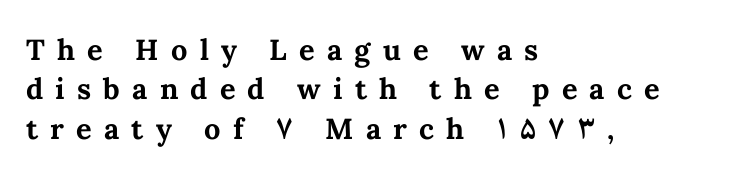
{"italic": "no", "bold": "yes", "weight": "bold", "width": "normal", "stroke_contrast": "medium", "x_height": "medium", "monospaced": "no", "underline": "no", "align": "left", "line_spacing": "normal", "line_spacing_ratio": 1.36, "letter_spacing": "wide", "letter_spacing_em": 0.42, "glyph_px": 29}
